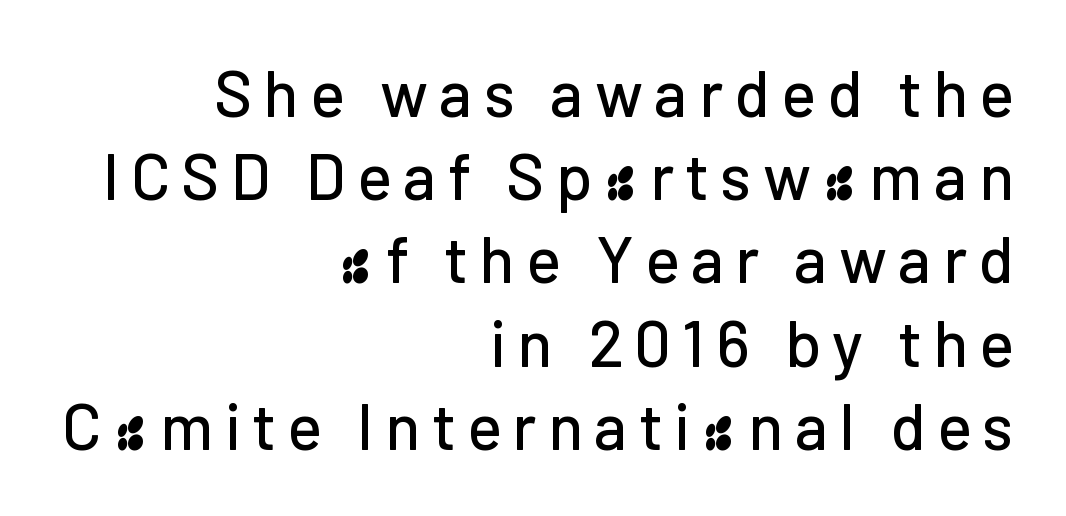
Q: Is the text italic (slanted)? A: No, it is upright.
Q: Is the typeface a serif or a sans-serif typeface? A: Sans-serif.
Q: Is the text underlined? A: No.
Q: How is the paragraph aligned? A: Right-aligned.
Q: Is the spacing between lines tight, normal or loose? A: Normal.
Q: Width (condensed, normal, or wide)? A: Normal.
Q: Stroke contrast? A: Low.
Q: x-height? A: Medium.
Q: Monospaced? A: No.
